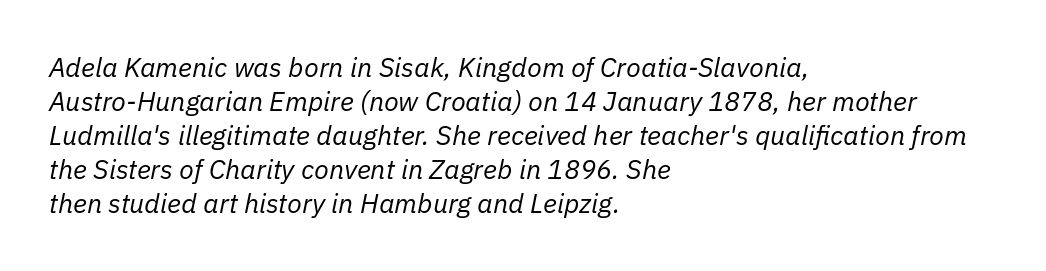
Q: Is the text bold? A: No.
Q: Is the text italic (slanted)? A: Yes, it leans right by about 11 degrees.
Q: Is the text underlined? A: No.
Q: How is the paragraph aligned? A: Left-aligned.
Q: Is the spacing between letters normal or unusually wide? A: Normal.
Q: Is the spacing between lines tight, normal or loose? A: Normal.
